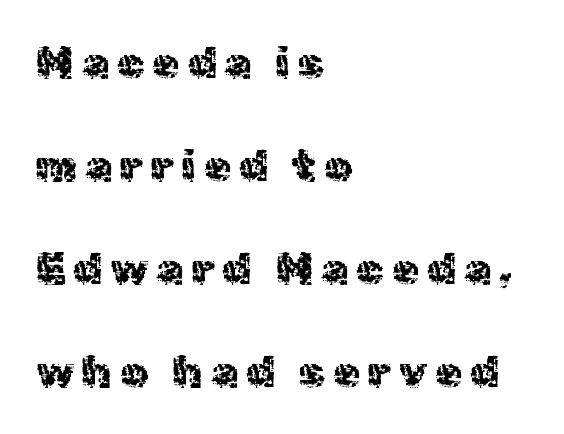
{"serif": "no", "italic": "no", "bold": "no", "weight": "regular", "width": "normal", "x_height": "medium", "monospaced": "no", "underline": "no", "align": "left", "line_spacing": "loose", "line_spacing_ratio": 2.34, "glyph_px": 44}
